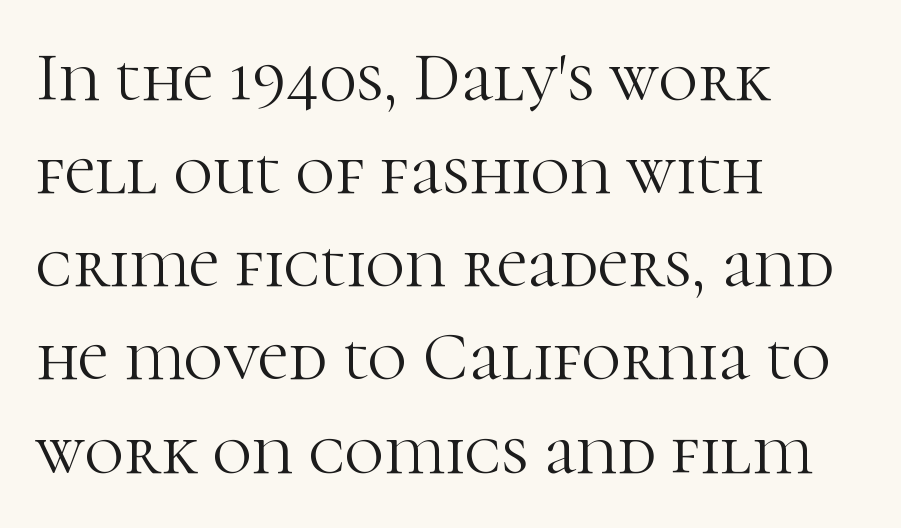
Q: Is the text bold? A: No.
Q: Is the text italic (slanted)? A: No, it is upright.
Q: Is the typeface a serif or a sans-serif typeface? A: Serif.
Q: Is the text underlined? A: No.
Q: How is the paragraph aligned? A: Left-aligned.
Q: Is the spacing between letters normal or unusually wide? A: Normal.
Q: Is the spacing between lines tight, normal or loose? A: Normal.
Q: Width (condensed, normal, or wide)? A: Normal.
Q: Stroke contrast? A: High.
Q: x-height? A: Medium.
Q: Monospaced? A: No.
